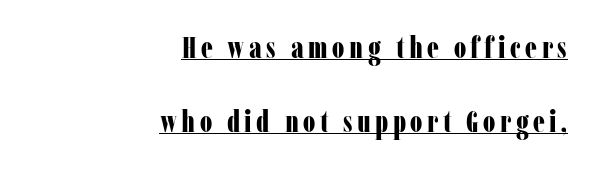
Q: Is the text bold? A: Yes.
Q: Is the text italic (slanted)? A: No, it is upright.
Q: Is the typeface a serif or a sans-serif typeface? A: Serif.
Q: Is the text underlined? A: Yes.
Q: How is the paragraph aligned? A: Right-aligned.
Q: Is the spacing between lines tight, normal or loose? A: Loose.
Q: Width (condensed, normal, or wide)? A: Condensed.
Q: Stroke contrast? A: Low.
Q: x-height? A: Medium.
Q: Monospaced? A: No.
